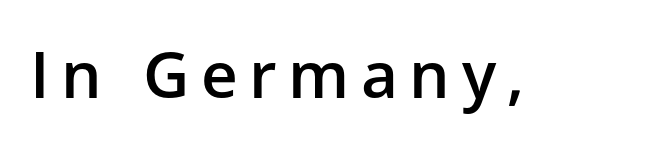
The image shows 64 px semibold sans-serif type, upright; set not underlined; low stroke contrast and a medium x-height.
